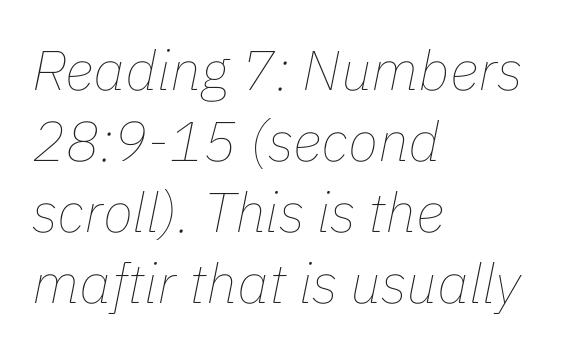
{"italic": "yes", "lean": "right", "slant_degrees": 11, "bold": "no", "weight": "thin", "width": "normal", "stroke_contrast": "low", "x_height": "medium", "monospaced": "no", "underline": "no", "align": "left", "line_spacing": "normal", "line_spacing_ratio": 1.27, "letter_spacing": "normal", "letter_spacing_em": 0.0, "glyph_px": 56}
